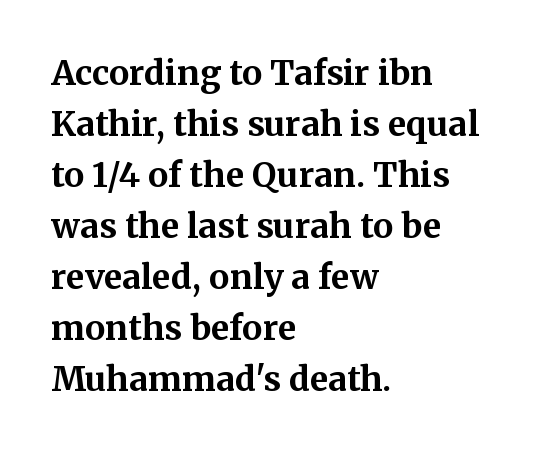
{"serif": "yes", "italic": "no", "bold": "yes", "weight": "bold", "width": "normal", "stroke_contrast": "medium", "x_height": "medium", "monospaced": "no", "underline": "no", "align": "left", "line_spacing": "normal", "line_spacing_ratio": 1.5, "letter_spacing": "normal", "letter_spacing_em": 0.0, "glyph_px": 34}
